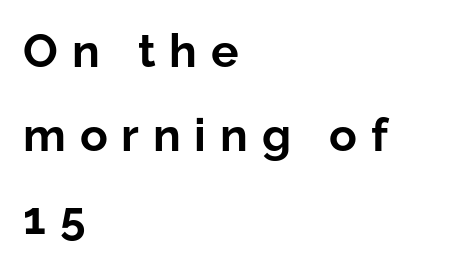
Do the letters lean? They stand straight. Each letter keeps its own natural width here, so spacing adapts to shape. Look at the stroke-to-counter ratio: heavy, a bold. The line texture is sparse and dotted thanks to wide tracking. The characters display no serif detailing; their extremities are plain. If you drew a ruler down the left edge, every line would touch it.
